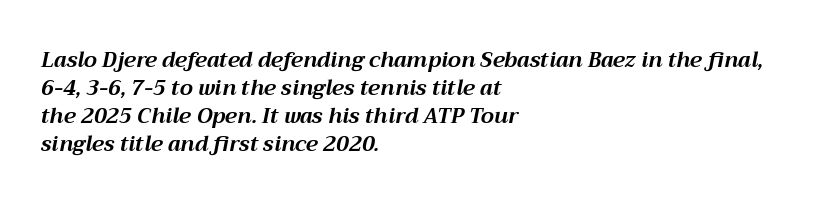
The image shows 21 px bold type, italic (leaning right); set left-aligned, normal line spacing (1.33x), normal letter spacing, not underlined.
